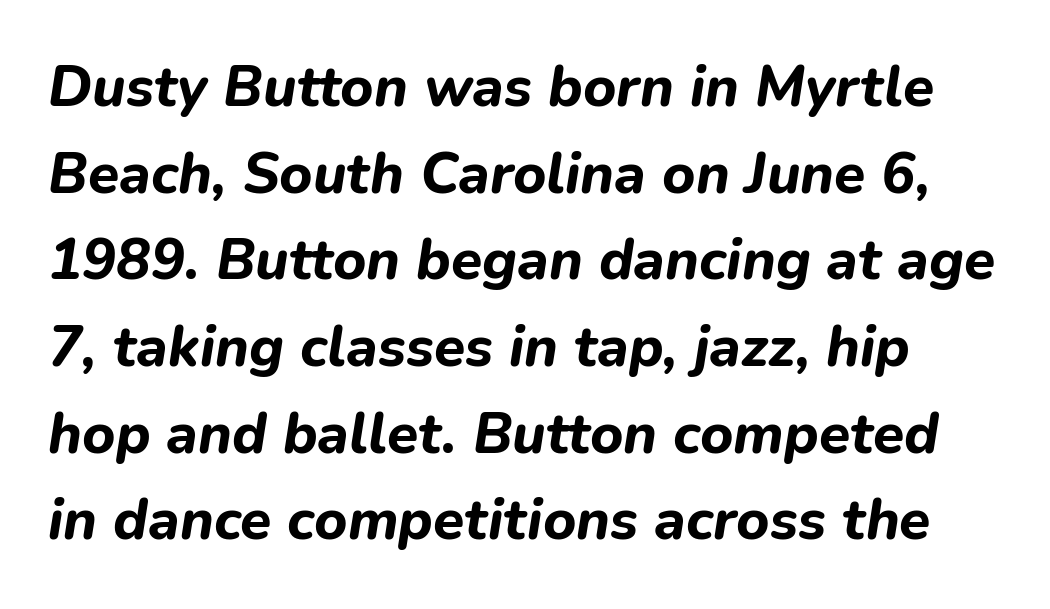
Q: Is the text bold? A: Yes.
Q: Is the text italic (slanted)? A: Yes, it leans right by about 9 degrees.
Q: Is the text underlined? A: No.
Q: Is the spacing between letters normal or unusually wide? A: Normal.
Q: Is the spacing between lines tight, normal or loose? A: Normal.
Q: Width (condensed, normal, or wide)? A: Normal.
Q: Stroke contrast? A: Low.
Q: x-height? A: Medium.
Q: Monospaced? A: No.
